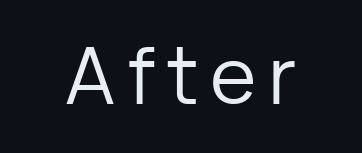
The image shows 79 px regular-weight sans-serif type, upright; set not underlined; low stroke contrast and a medium x-height.
